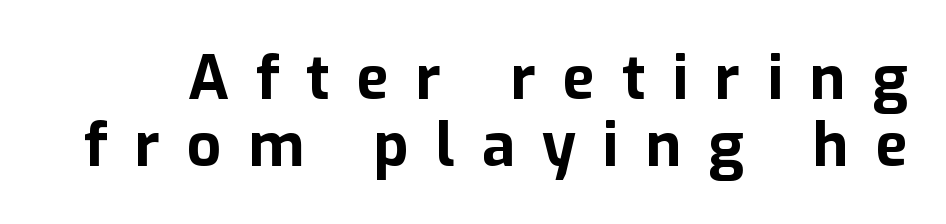
{"serif": "no", "italic": "no", "bold": "yes", "weight": "bold", "width": "normal", "stroke_contrast": "low", "x_height": "medium", "monospaced": "no", "underline": "no", "line_spacing": "tight", "line_spacing_ratio": 1.11, "letter_spacing": "wide", "letter_spacing_em": 0.45, "glyph_px": 60}
